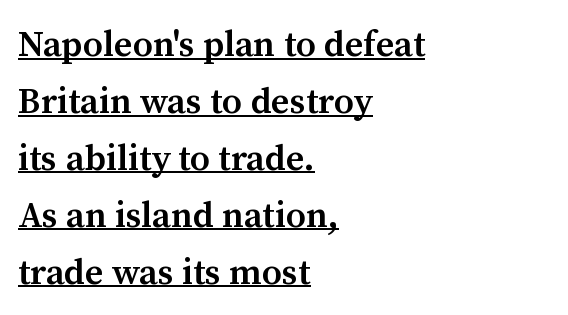
Caption: standard tracking, unaltered. Serif or sans? Serif — the stroke terminals have little feet. These lines are set flush left with a ragged right edge. Do the characters align in a grid? No, the font is proportional. Vertical spacing — default.
